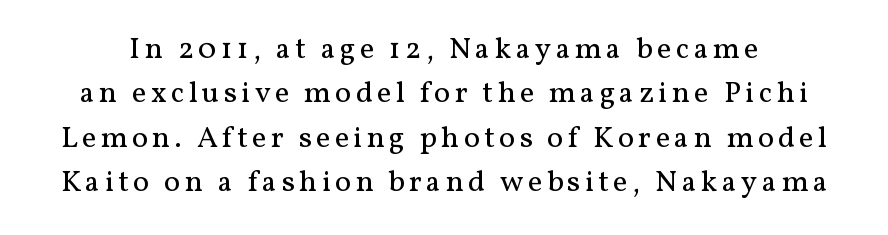
The image shows 30 px regular-weight serif type, upright; set normal line spacing (1.48x), not underlined; medium stroke contrast and a medium x-height.
